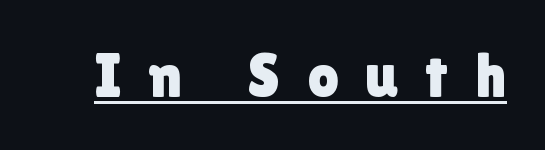
{"serif": "no", "italic": "no", "width": "normal", "stroke_contrast": "low", "x_height": "medium", "monospaced": "no", "underline": "yes", "letter_spacing": "wide", "letter_spacing_em": 0.43, "glyph_px": 62}
